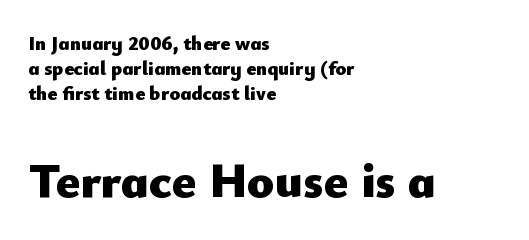
Q: Is the text bold? A: Yes.
Q: Is the text italic (slanted)? A: No, it is upright.
Q: Is the typeface a serif or a sans-serif typeface? A: Sans-serif.
Q: Is the text underlined? A: No.
Q: How is the paragraph aligned? A: Left-aligned.
Q: Is the spacing between letters normal or unusually wide? A: Normal.
Q: Is the spacing between lines tight, normal or loose? A: Normal.
Q: Which block of text is set in a larger size, the first (top) or the second (bottom)? A: The second (bottom) one.
Q: Width (condensed, normal, or wide)? A: Normal.
Q: Stroke contrast? A: Low.
Q: x-height? A: Small.
Q: Monospaced? A: No.
